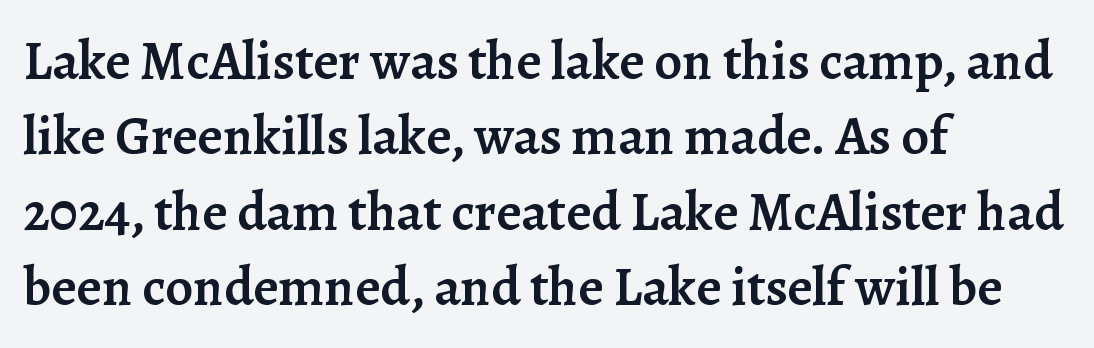
A normal amount of white space separates one row of letters from the next. Words float on clear page, feet unadorned. Think of a printed novel: that variable character pitch is what you see here. A typesetter would mark this as roman, not italic. Observe the serifs anchoring each vertical stroke in this sample.
